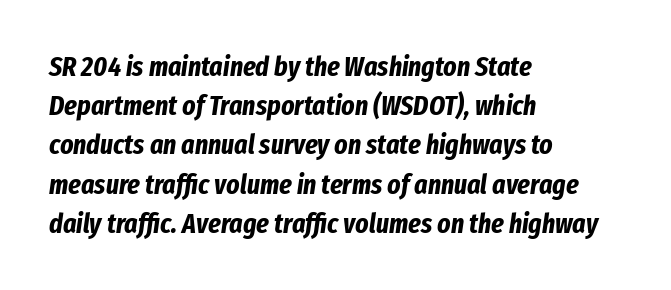
Q: Is the text bold? A: Yes.
Q: Is the text italic (slanted)? A: Yes, it leans right by about 8 degrees.
Q: Is the text underlined? A: No.
Q: How is the paragraph aligned? A: Left-aligned.
Q: Is the spacing between letters normal or unusually wide? A: Normal.
Q: Is the spacing between lines tight, normal or loose? A: Normal.
Q: Width (condensed, normal, or wide)? A: Condensed.
Q: Stroke contrast? A: Low.
Q: x-height? A: Medium.
Q: Monospaced? A: No.
